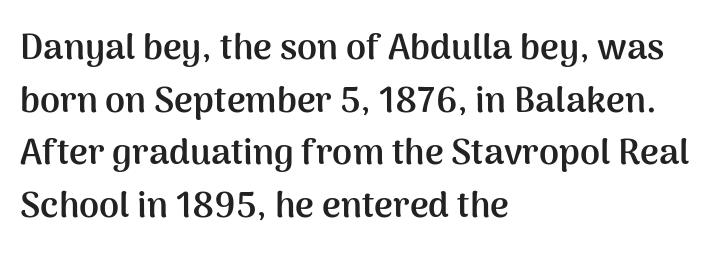
Q: Is the text bold? A: Yes.
Q: Is the text italic (slanted)? A: No, it is upright.
Q: Is the typeface a serif or a sans-serif typeface? A: Sans-serif.
Q: Is the text underlined? A: No.
Q: How is the paragraph aligned? A: Left-aligned.
Q: Is the spacing between letters normal or unusually wide? A: Normal.
Q: Is the spacing between lines tight, normal or loose? A: Normal.
Q: Width (condensed, normal, or wide)? A: Normal.
Q: Stroke contrast? A: Medium.
Q: x-height? A: Medium.
Q: Monospaced? A: No.
